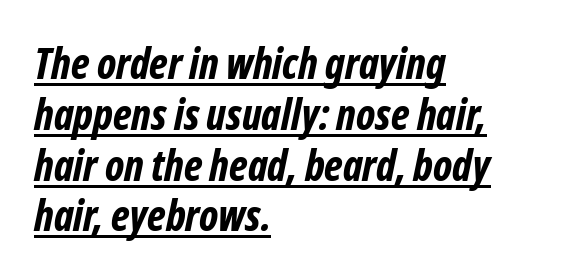
The letters are bold, with thick, heavy strokes. The paragraph shown leans on its left margin. A baseline rule has been typeset under these characters. Style check: oblique. The letterforms sit shoulder to shoulder at normal distance.
